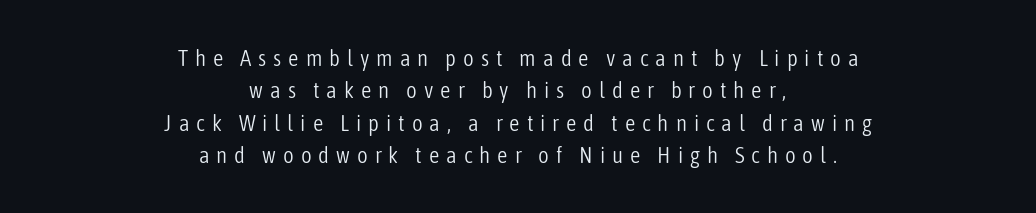
{"italic": "no", "bold": "no", "underline": "no", "align": "center", "line_spacing": "normal", "line_spacing_ratio": 1.41, "letter_spacing": "wide", "letter_spacing_em": 0.3, "glyph_px": 23}
